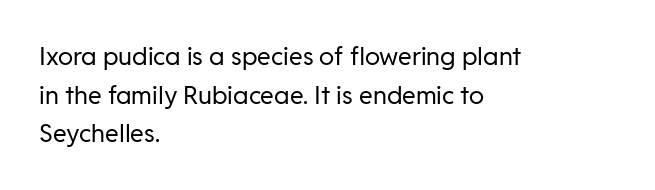
The image shows 25 px text type, upright; set left-aligned, normal line spacing (1.55x), normal letter spacing, not underlined.
